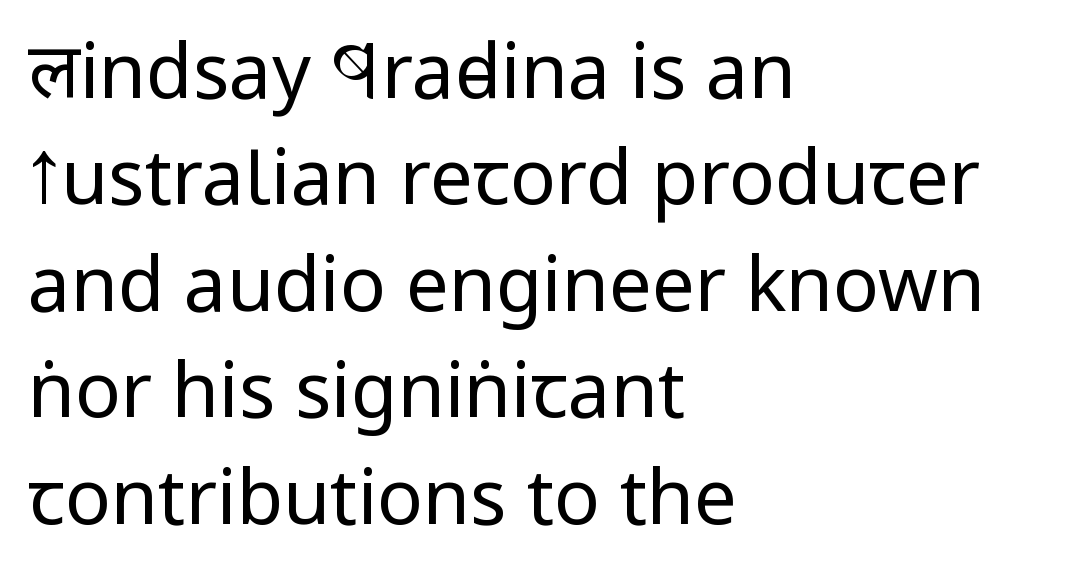
{"serif": "no", "italic": "no", "bold": "no", "weight": "regular", "width": "condensed", "stroke_contrast": "low", "x_height": "large", "monospaced": "no", "underline": "no", "align": "left", "line_spacing": "normal", "line_spacing_ratio": 1.4, "letter_spacing": "normal", "letter_spacing_em": 0.0, "glyph_px": 76}
